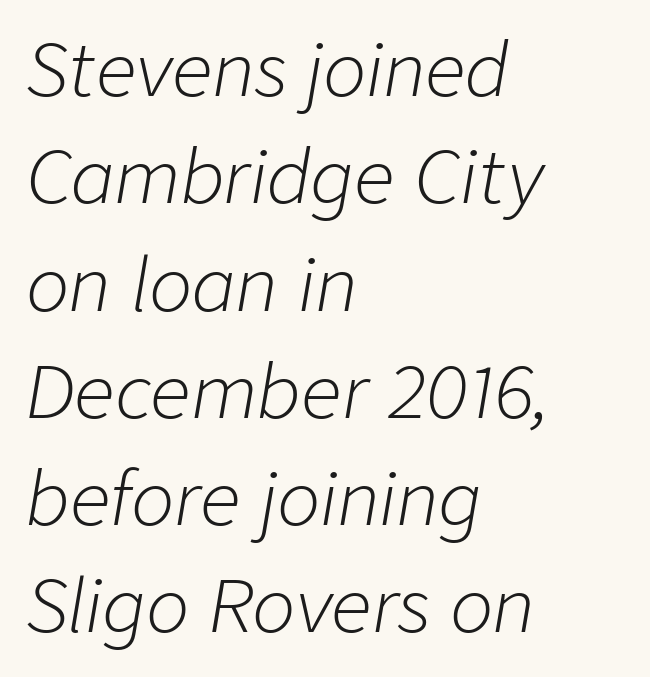
Q: Is the text bold? A: No.
Q: Is the text italic (slanted)? A: Yes, it leans right by about 9 degrees.
Q: Is the text underlined? A: No.
Q: How is the paragraph aligned? A: Left-aligned.
Q: Is the spacing between letters normal or unusually wide? A: Normal.
Q: Is the spacing between lines tight, normal or loose? A: Normal.
Q: Width (condensed, normal, or wide)? A: Normal.
Q: Stroke contrast? A: Low.
Q: x-height? A: Medium.
Q: Monospaced? A: No.
